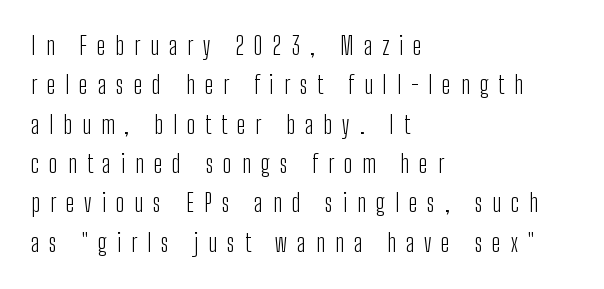
Q: Is the text bold? A: No.
Q: Is the text italic (slanted)? A: No, it is upright.
Q: Is the text underlined? A: No.
Q: How is the paragraph aligned? A: Left-aligned.
Q: Is the spacing between letters normal or unusually wide? A: Unusually wide.
Q: Is the spacing between lines tight, normal or loose? A: Normal.
